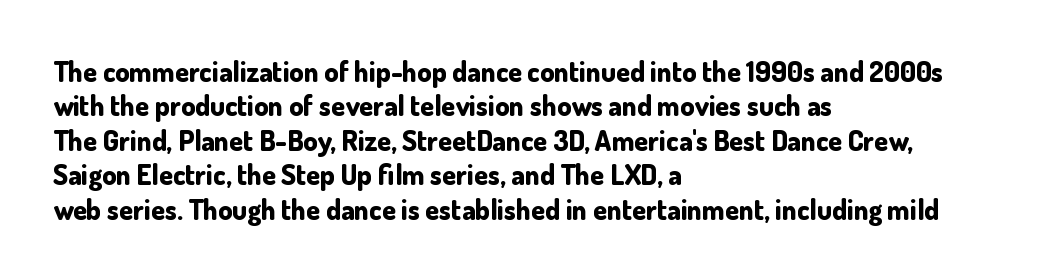
{"serif": "no", "italic": "no", "bold": "yes", "weight": "bold", "width": "normal", "stroke_contrast": "low", "x_height": "small", "monospaced": "no", "underline": "no", "align": "left", "line_spacing_ratio": 1.23, "letter_spacing": "normal", "letter_spacing_em": 0.0, "glyph_px": 28}
